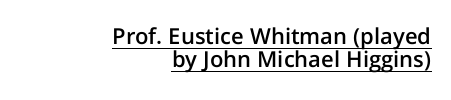
Q: Is the text bold? A: Semi-bold.
Q: Is the text italic (slanted)? A: No, it is upright.
Q: Is the text underlined? A: Yes.
Q: How is the paragraph aligned? A: Right-aligned.
Q: Is the spacing between letters normal or unusually wide? A: Normal.
Q: Is the spacing between lines tight, normal or loose? A: Tight.
